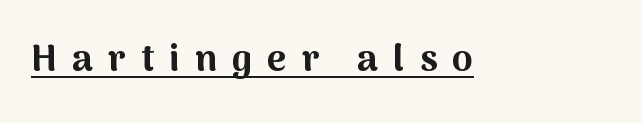
The image shows 37 px bold sans-serif type, upright; set unusually wide letter spacing (+0.41 em), underlined; medium stroke contrast and a medium x-height.
